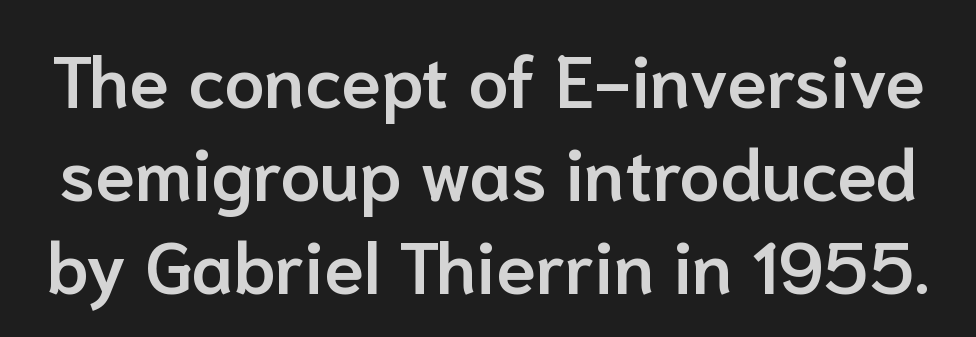
Q: Is the text bold? A: Semi-bold.
Q: Is the text italic (slanted)? A: No, it is upright.
Q: Is the typeface a serif or a sans-serif typeface? A: Sans-serif.
Q: Is the text underlined? A: No.
Q: Is the spacing between letters normal or unusually wide? A: Normal.
Q: Is the spacing between lines tight, normal or loose? A: Normal.
Q: Width (condensed, normal, or wide)? A: Normal.
Q: Stroke contrast? A: Low.
Q: x-height? A: Medium.
Q: Monospaced? A: No.
